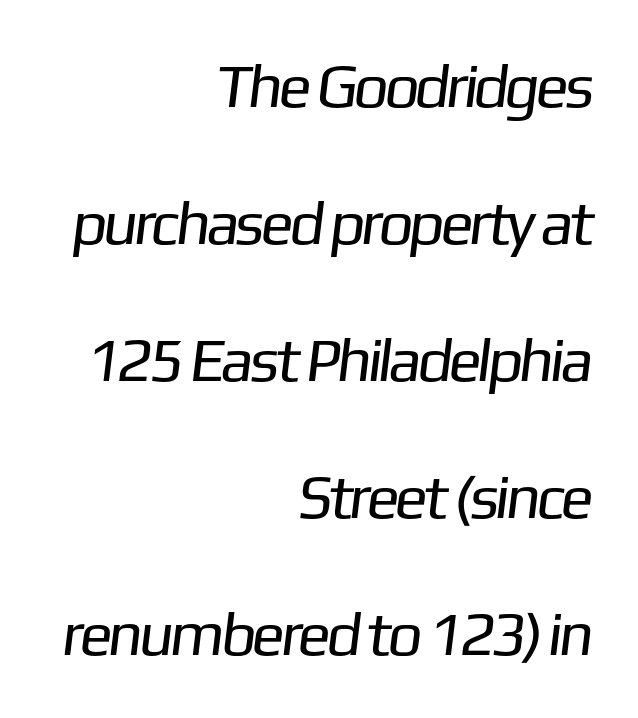
You can tell from the bare stems that sans-serif type was used. Each letter keeps its own natural width here, so spacing adapts to shape. Each line ends at the same right margin while the left side varies. The type is set solid horizontally, with unmodified tracking. Honestly, the rows look like they've been pulled way apart. The baseline area is clear.
